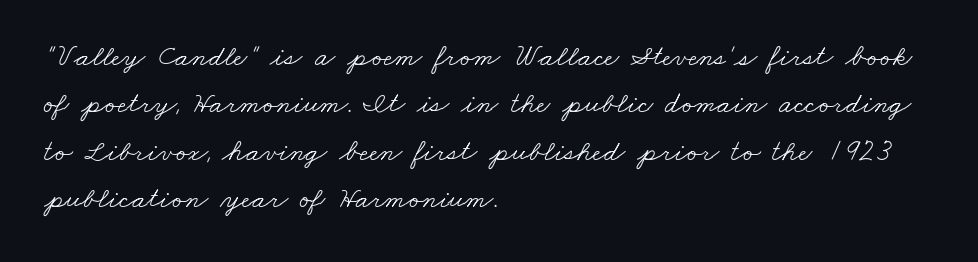
Q: Is the text bold? A: No.
Q: Is the typeface a serif or a sans-serif typeface? A: Serif.
Q: Is the text underlined? A: No.
Q: How is the paragraph aligned? A: Left-aligned.
Q: Is the spacing between letters normal or unusually wide? A: Normal.
Q: Is the spacing between lines tight, normal or loose? A: Normal.
Q: Width (condensed, normal, or wide)? A: Wide.
Q: Stroke contrast? A: Low.
Q: x-height? A: Small.
Q: Monospaced? A: No.
